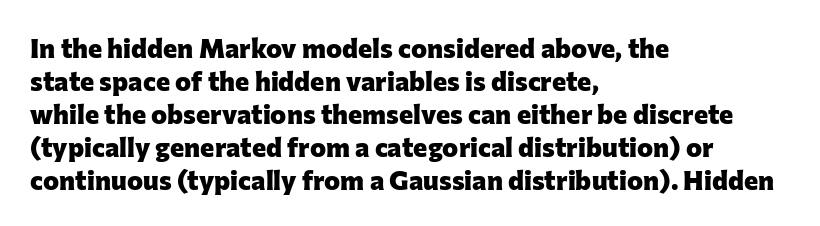
{"italic": "no", "bold": "yes", "underline": "no", "align": "left", "line_spacing_ratio": 1.22, "letter_spacing": "normal", "letter_spacing_em": 0.0, "glyph_px": 27}
